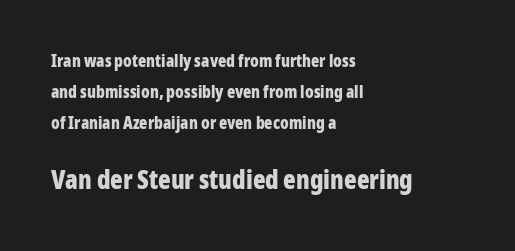
Q: Is the text bold? A: Yes.
Q: Is the text italic (slanted)? A: No, it is upright.
Q: Is the text underlined? A: No.
Q: How is the paragraph aligned? A: Left-aligned.
Q: Is the spacing between letters normal or unusually wide? A: Normal.
Q: Which block of text is set in a larger size, the first (top) or the second (bottom)? A: The second (bottom) one.
